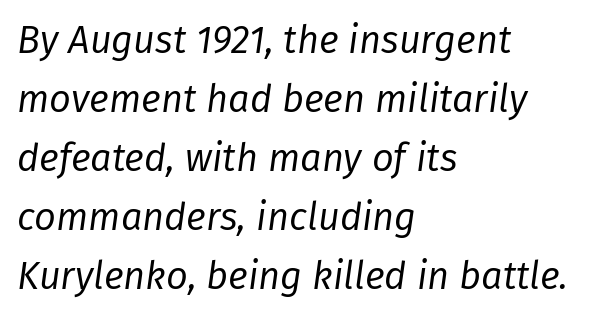
{"italic": "yes", "lean": "right", "slant_degrees": 8, "bold": "no", "weight": "regular", "width": "normal", "stroke_contrast": "low", "x_height": "medium", "monospaced": "no", "underline": "no", "align": "left", "line_spacing": "normal", "line_spacing_ratio": 1.55, "letter_spacing": "normal", "letter_spacing_em": 0.0, "glyph_px": 38}
